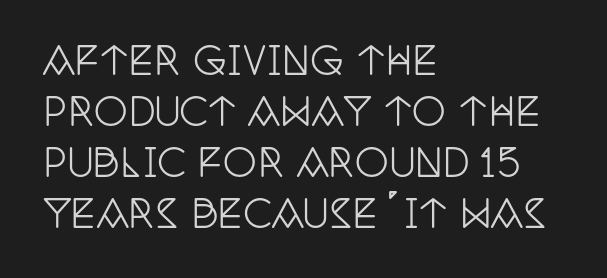
Line spacing here is normal. A roman cut, with each character standing at attention. The letters advance in unequal steps, a hallmark of proportional type. The ragged edge is on the right, which tells us the setting is flush left. The foot of each line stays bare and open. The face used here is seriffed, in the tradition of book romans.
